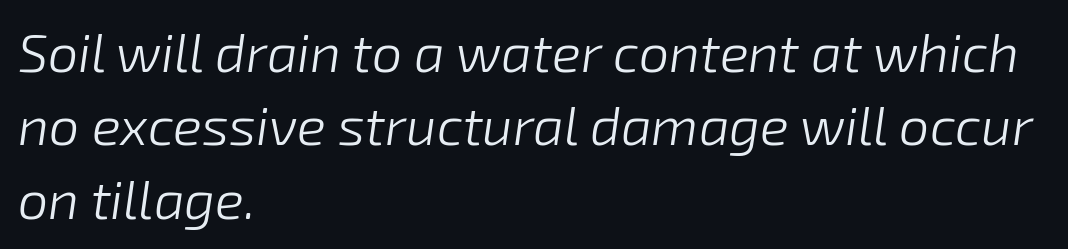
The axis of the letterforms is tilted away from vertical. Interline gaps are of average width in this sample. Underline: absent. Do the characters align in a grid? No, the font is proportional. Each stroke keeps to a modest, everyday thickness or less.
